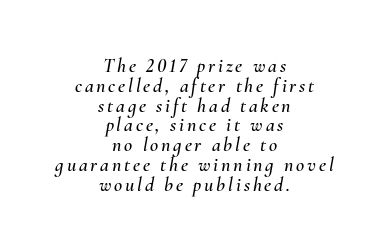
Q: Is the text italic (slanted)? A: Yes, it leans right by about 10 degrees.
Q: Is the text underlined? A: No.
Q: How is the paragraph aligned? A: Centered.
Q: Is the spacing between lines tight, normal or loose? A: Tight.
